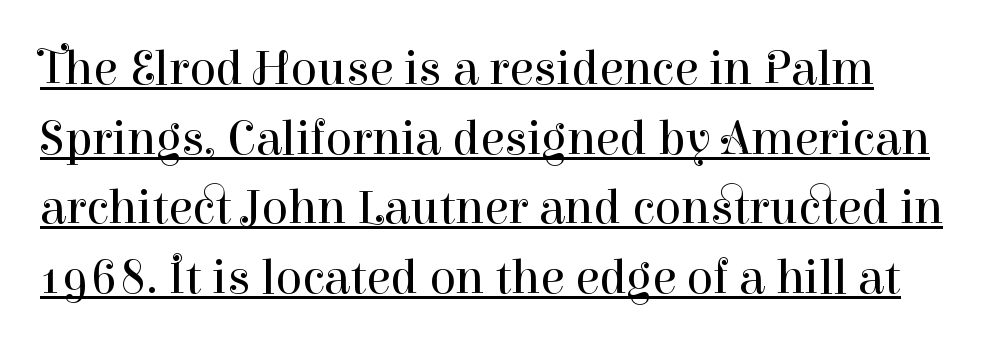
The gaps between neighbouring characters are ordinary and unremarkable. Quick note: underline on. Weight: in the light-to-regular range. Vertical spacing — default.
